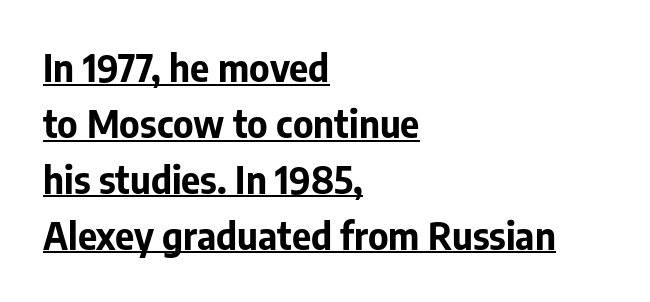
{"serif": "no", "italic": "no", "bold": "yes", "weight": "bold", "width": "normal", "stroke_contrast": "low", "x_height": "medium", "monospaced": "no", "underline": "yes", "align": "left", "line_spacing": "normal", "line_spacing_ratio": 1.51, "letter_spacing": "normal", "letter_spacing_em": 0.0, "glyph_px": 37}
